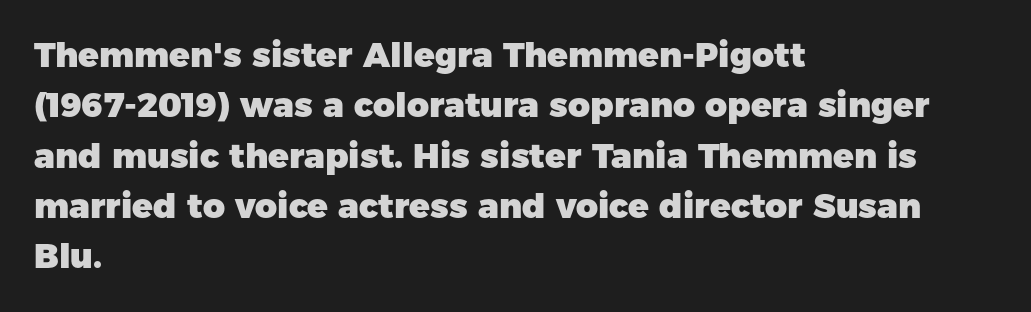
Grotesque or geometric, the face here clearly has no serifs. Vertical spacing — default. It's the straight-up-and-down kind of type. The face used here is proportionally spaced, like ordinary book or web type. Nobody drew a line under any word here. All the whitespace from short lines collects on the right.
